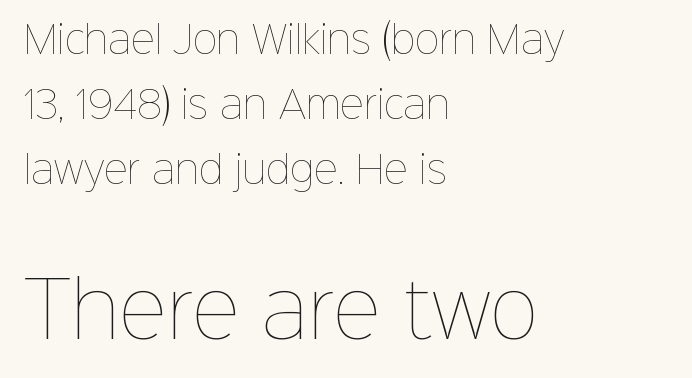
The image shows 74 px thin type, upright; set left-aligned, line spacing 1.76x, normal letter spacing, not underlined; the second (bottom) block is 2.0x larger; low stroke contrast and a medium x-height.
